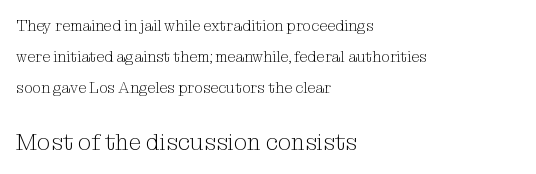
This reads as an unemphasized weight, regular at the heaviest. Airy leading. The zone under the glyphs is completely vacant. Character size in the trailing block exceeds that of the leading block. Honestly, the letter spacing is just normal — you wouldn't notice it. The lettering stays uniformly vertical, giving the passage a roman look.
